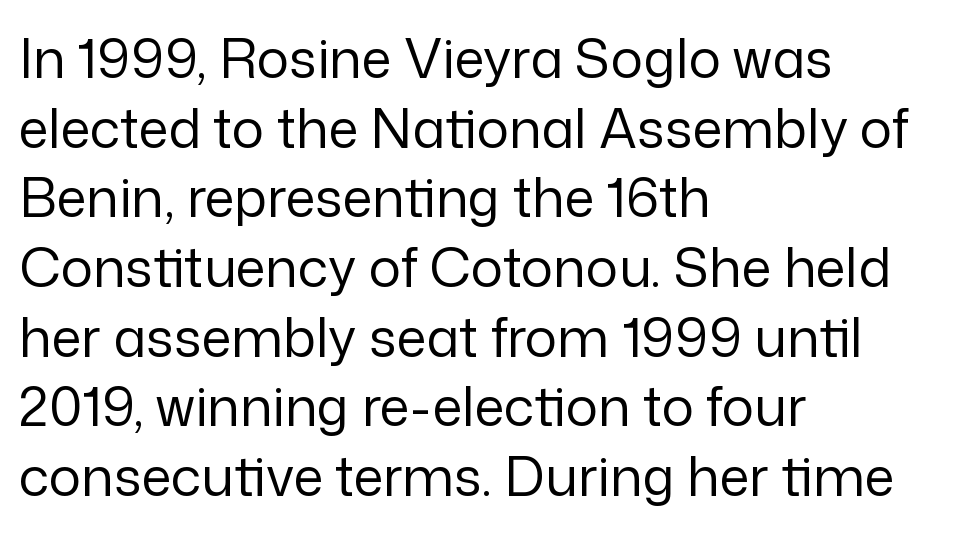
Q: Is the text bold? A: No.
Q: Is the text italic (slanted)? A: No, it is upright.
Q: Is the typeface a serif or a sans-serif typeface? A: Sans-serif.
Q: Is the text underlined? A: No.
Q: How is the paragraph aligned? A: Left-aligned.
Q: Is the spacing between letters normal or unusually wide? A: Normal.
Q: Is the spacing between lines tight, normal or loose? A: Normal.
Q: Width (condensed, normal, or wide)? A: Normal.
Q: Stroke contrast? A: Low.
Q: x-height? A: Medium.
Q: Monospaced? A: No.
